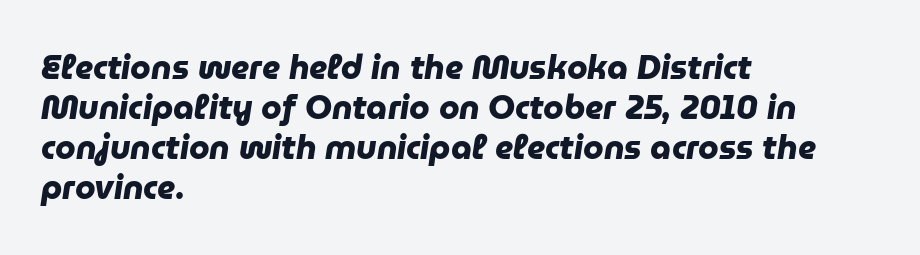
{"serif": "no", "bold": "yes", "weight": "heavy", "width": "normal", "stroke_contrast": "low", "x_height": "medium", "monospaced": "no", "underline": "no", "align": "left", "line_spacing_ratio": 1.21, "letter_spacing": "normal", "letter_spacing_em": 0.0, "glyph_px": 33}
